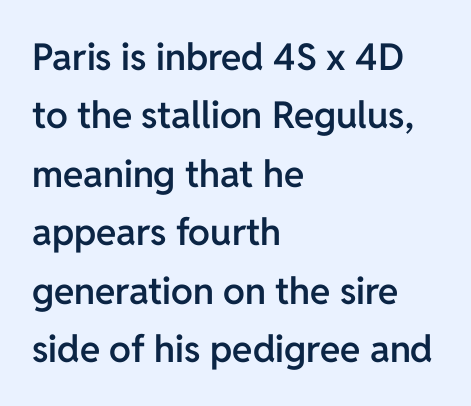
{"serif": "no", "italic": "no", "bold": "semi", "weight": "semibold", "width": "normal", "stroke_contrast": "low", "x_height": "medium", "monospaced": "no", "underline": "no", "align": "left", "line_spacing": "normal", "line_spacing_ratio": 1.58, "letter_spacing": "normal", "letter_spacing_em": 0.0, "glyph_px": 37}
